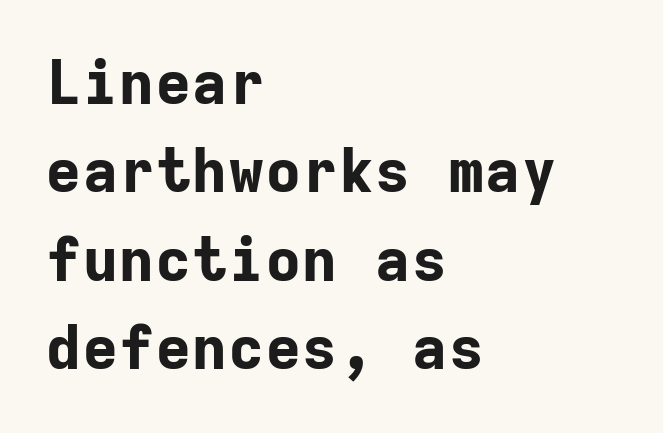
The image shows 61 px bold sans-serif type, upright, monospaced; set left-aligned, normal line spacing (1.45x), normal letter spacing, not underlined; low stroke contrast and a medium x-height.
